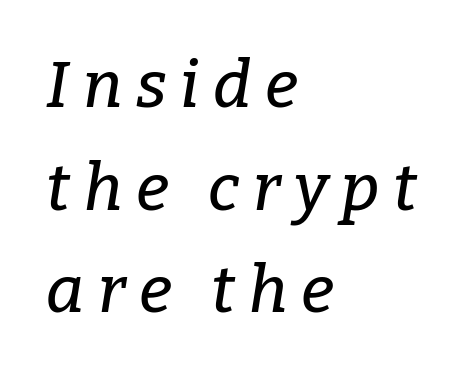
Are there feet on the stems? There are — it's a serif. Compared with typical body copy, the letter spacing here is much looser. The paragraph has a hard left edge and a soft right edge. The lettering tilts uniformly, giving the passage an italic look. Descender tails drop into unmarked territory. Quick note: interline space is typical.
